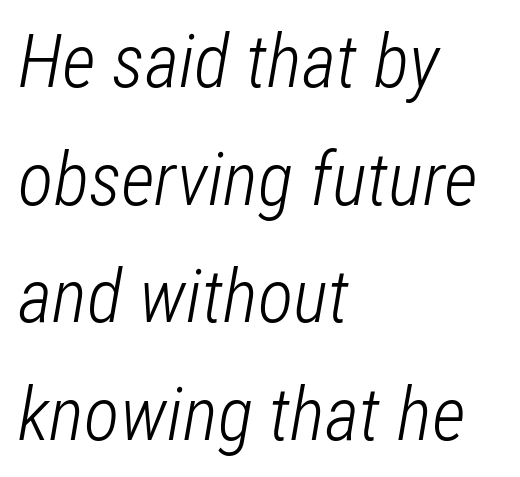
Heaviness? Minimal to ordinary, like unemphasized prose. Evenly set lines give the paragraph a standard silhouette. The compositor pushed each line to the left boundary. Designer's note — italics engaged. Tracking here is standard; glyphs follow each other at the usual distance.
